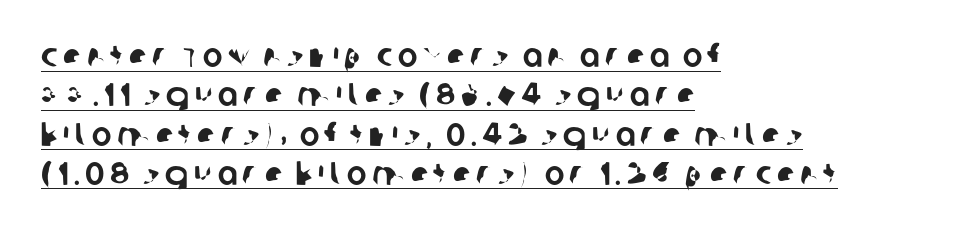
{"serif": "no", "width": "normal", "stroke_contrast": "low", "x_height": "large", "monospaced": "no", "underline": "yes", "align": "left", "line_spacing_ratio": 1.19, "glyph_px": 33}
